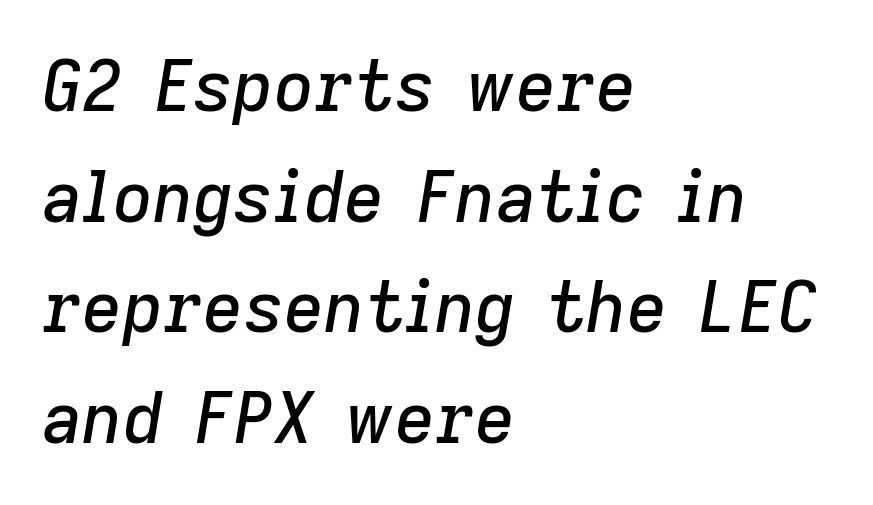
A bare baseline throughout the passage. A typesetter would call this proportional, since set widths differ per character. Horizontal alignment here is leftward, the default for most running prose. The gaps between neighbouring characters are ordinary and unremarkable. Evenly set lines give the paragraph a standard silhouette. An italicized treatment has been applied to the whole sample.
